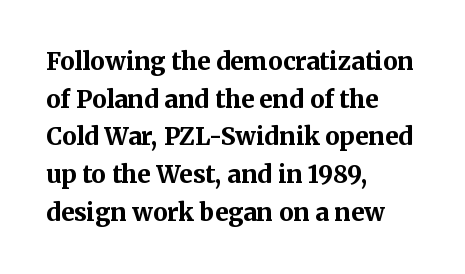
{"italic": "no", "bold": "yes", "underline": "no", "align": "left", "line_spacing": "normal", "line_spacing_ratio": 1.57, "letter_spacing": "normal", "letter_spacing_em": 0.0, "glyph_px": 24}
